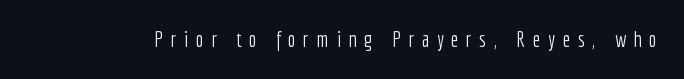
The face used here is rendered with a markedly widened letterfit. The face looks like a standard text weight, possibly lighter. Plain, unruled lines of type. Designer's note — italics off, roman on.
